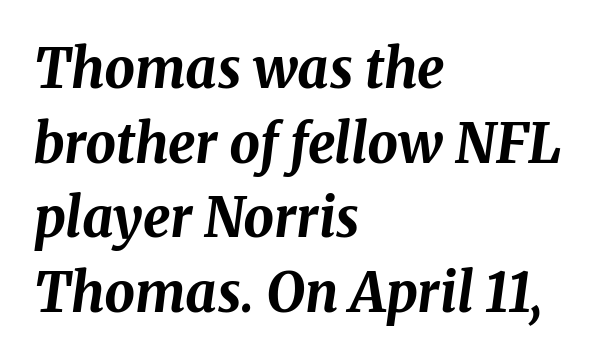
Leading: standard. Nobody drew a line under any word here. The rendering keeps characters at their native spacing. The glyphs look as if they've been sheared to an angle. These lines are rendered in a variable-pitch font.
